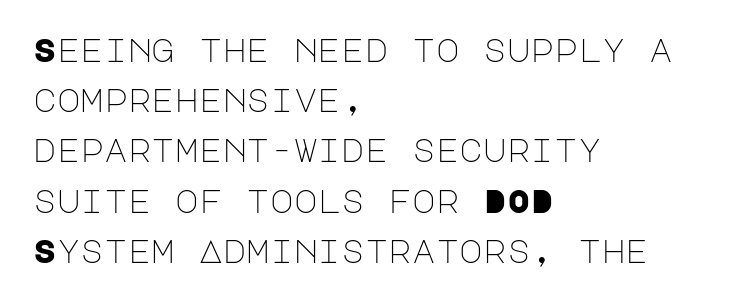
These lines stack with their left ends in a neat column. To sum up the face: it is a sans, with no serifs. Default kerning and tracking; the words read as compact shapes. Rows of type keep a routine distance in the vertical direction. Summary of weight: not heavy and not bold.
